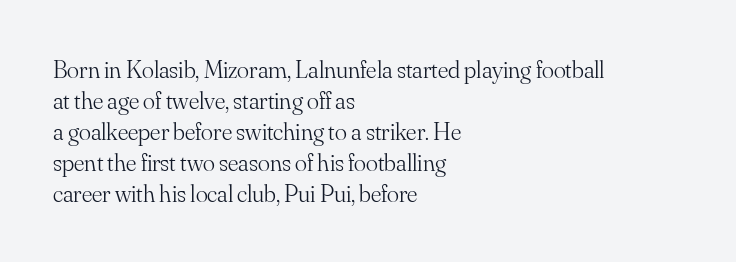
The image shows 25 px text type, upright; set left-aligned, line spacing 1.24x, normal letter spacing, not underlined.
